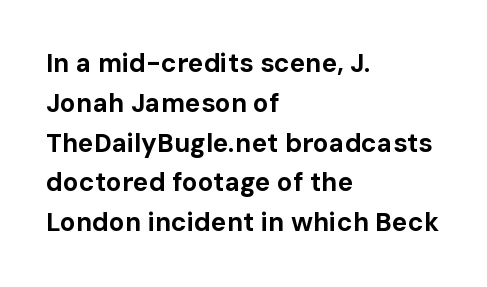
Plenty of ink on the page — the face is bold. Vertical spacing — default. Descenders hang freely into open space. All the whitespace from short lines collects on the right. This rendering leaves character spacing at its baseline value. Do the letters lean? They stand straight.
